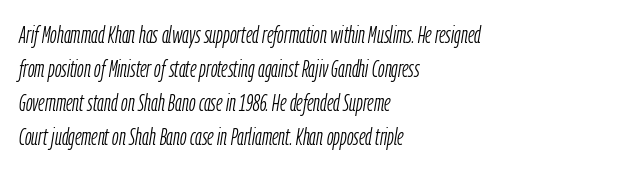
{"italic": "yes", "lean": "right", "slant_degrees": 9, "bold": "no", "underline": "no", "align": "left", "line_spacing": "normal", "line_spacing_ratio": 1.42, "letter_spacing": "normal", "letter_spacing_em": 0.0, "glyph_px": 24}
